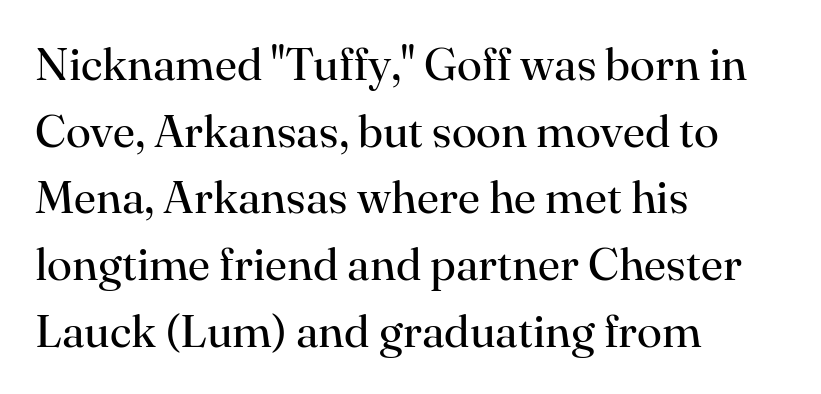
{"serif": "yes", "italic": "no", "bold": "no", "weight": "regular", "width": "normal", "stroke_contrast": "high", "x_height": "small", "monospaced": "no", "underline": "no", "align": "left", "line_spacing": "normal", "line_spacing_ratio": 1.45, "letter_spacing": "normal", "letter_spacing_em": 0.0, "glyph_px": 46}
